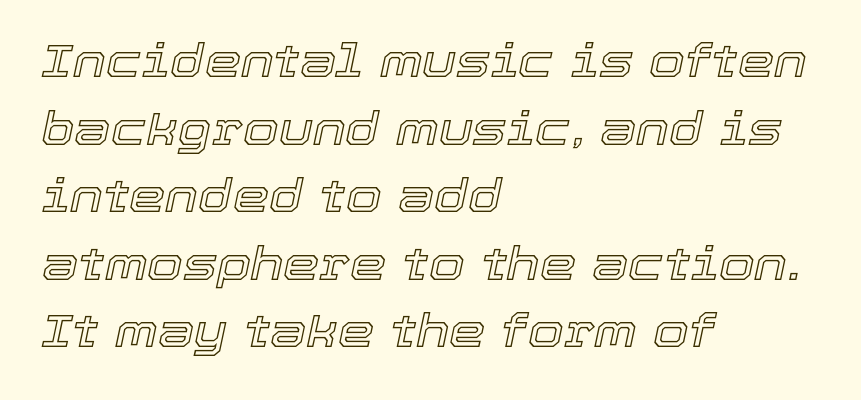
{"italic": "yes", "lean": "right", "slant_degrees": 12, "width": "normal", "x_height": "medium", "monospaced": "no", "underline": "no", "align": "left", "line_spacing": "normal", "line_spacing_ratio": 1.47, "letter_spacing": "normal", "letter_spacing_em": 0.0, "glyph_px": 46}
